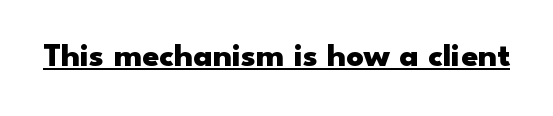
Each letter keeps its own natural width here, so spacing adapts to shape. A rule runs beneath these lines of type. It's the straight-up-and-down kind of type. Stroke terminals: plain, sans-serif.
